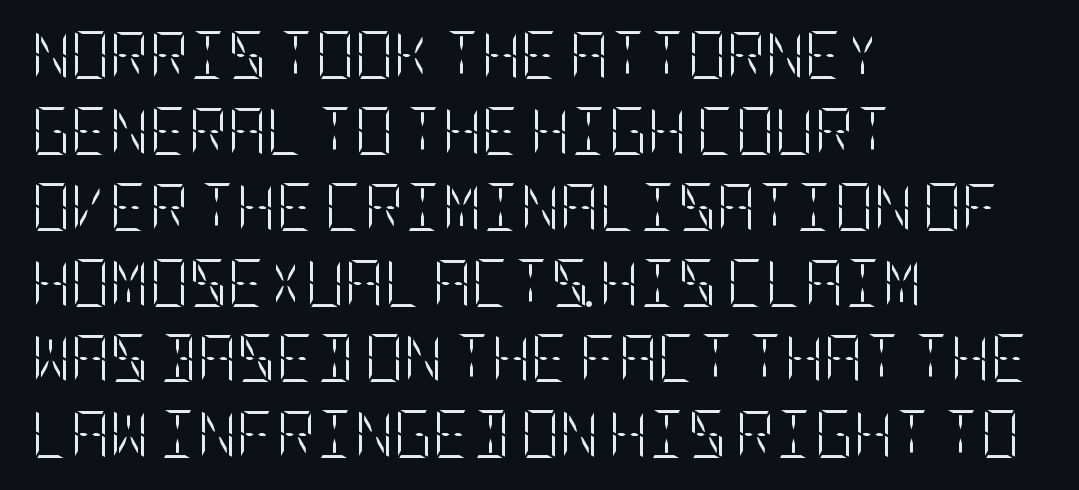
Q: Is the text bold? A: No.
Q: Is the text italic (slanted)? A: No, it is upright.
Q: Is the text underlined? A: No.
Q: How is the paragraph aligned? A: Left-aligned.
Q: Is the spacing between letters normal or unusually wide? A: Normal.
Q: Is the spacing between lines tight, normal or loose? A: Normal.
Q: Width (condensed, normal, or wide)? A: Condensed.
Q: Stroke contrast? A: Low.
Q: x-height? A: Large.
